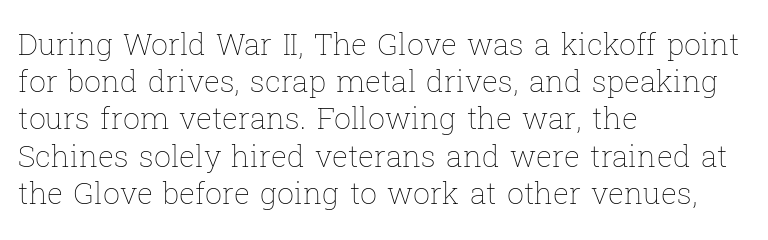
Q: Is the text bold? A: No.
Q: Is the text italic (slanted)? A: No, it is upright.
Q: Is the text underlined? A: No.
Q: How is the paragraph aligned? A: Left-aligned.
Q: Is the spacing between letters normal or unusually wide? A: Normal.
Q: Width (condensed, normal, or wide)? A: Normal.
Q: Stroke contrast? A: Low.
Q: x-height? A: Medium.
Q: Monospaced? A: No.
